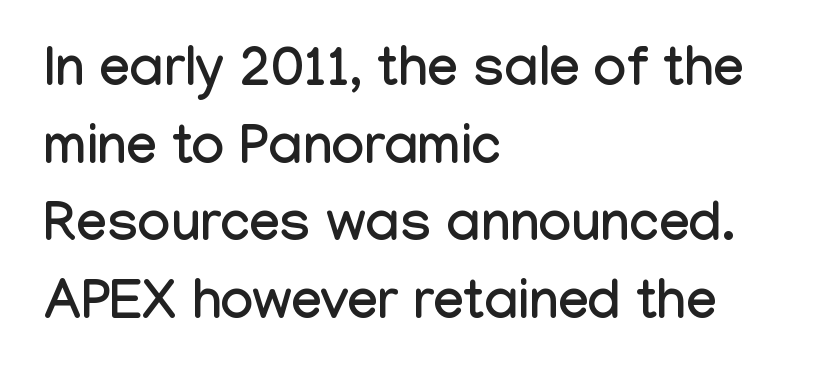
{"serif": "no", "italic": "no", "width": "condensed", "stroke_contrast": "low", "x_height": "medium", "monospaced": "no", "underline": "no", "align": "left", "line_spacing": "normal", "line_spacing_ratio": 1.41, "letter_spacing": "normal", "letter_spacing_em": 0.0, "glyph_px": 55}
